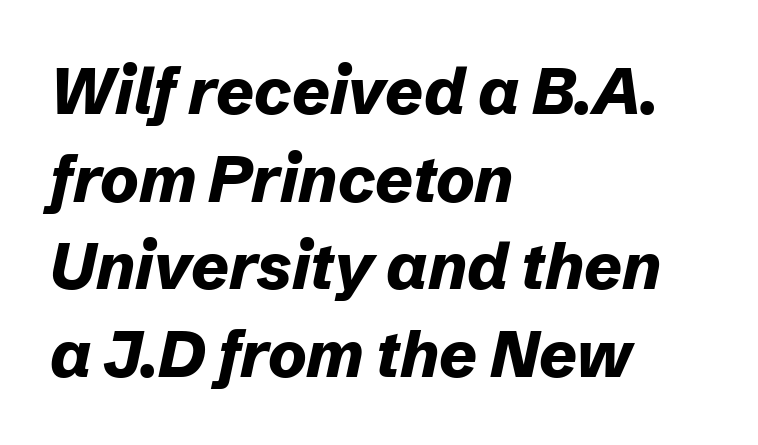
These lines keep a tight, regular rhythm from letter to letter. The glyphs are unaccompanied by any horizontal stroke below them. Does the lettering tilt? It does — this is italic. Regarding leading, the lines here are spaced in the standard way.
